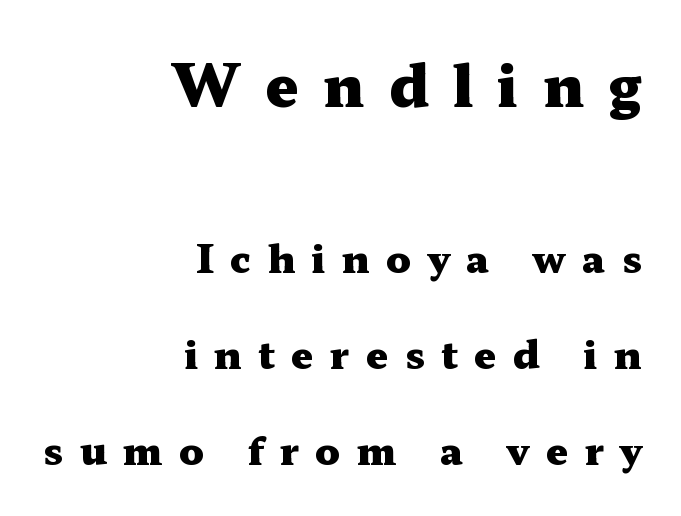
The area under the type is left untouched. Strong, thick strokes mark this as bold type. The first block has been scaled up relative to the second. Successive baselines arrive slowly, with a big drop between each. Spacing verdict: proportional, widths tailored to each character. Inter-character spacing is expanded well beyond the font's built-in metrics.
